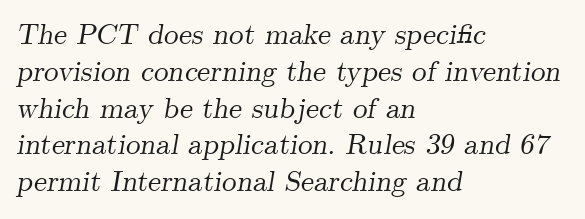
The image shows 29 px serif type, italic (leaning right); set left-aligned, normal line spacing (1.27x), normal letter spacing, not underlined; medium stroke contrast and a small x-height.
